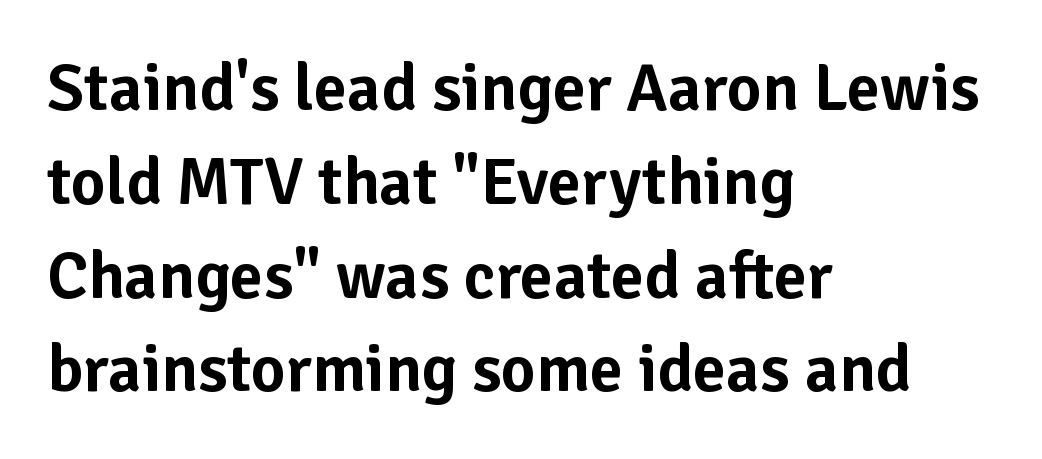
Q: Is the text italic (slanted)? A: No, it is upright.
Q: Is the typeface a serif or a sans-serif typeface? A: Sans-serif.
Q: Is the text underlined? A: No.
Q: How is the paragraph aligned? A: Left-aligned.
Q: Is the spacing between letters normal or unusually wide? A: Normal.
Q: Is the spacing between lines tight, normal or loose? A: Normal.
Q: Width (condensed, normal, or wide)? A: Normal.
Q: Stroke contrast? A: Low.
Q: x-height? A: Medium.
Q: Monospaced? A: No.
